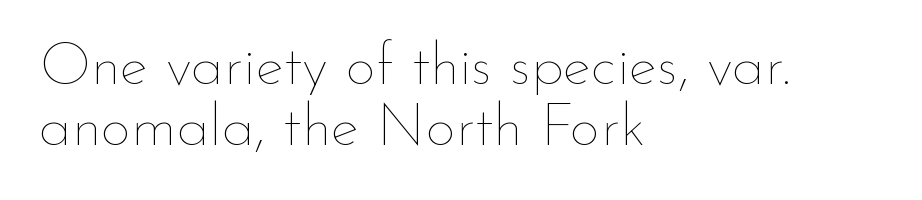
Q: Is the text bold? A: No.
Q: Is the text italic (slanted)? A: No, it is upright.
Q: Is the text underlined? A: No.
Q: How is the paragraph aligned? A: Left-aligned.
Q: Is the spacing between letters normal or unusually wide? A: Normal.
Q: Is the spacing between lines tight, normal or loose? A: Tight.
Q: Width (condensed, normal, or wide)? A: Normal.
Q: Stroke contrast? A: Low.
Q: x-height? A: Small.
Q: Monospaced? A: No.
